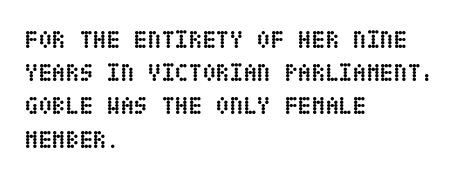
One-word summary of the alignment: left. Compared with an ordinary text face, these strokes are far heavier — a full bold. Interline gaps are of average width in this sample. Letter spacing: default. The baseline area is clear. The letters stand upright; this is a roman face.
